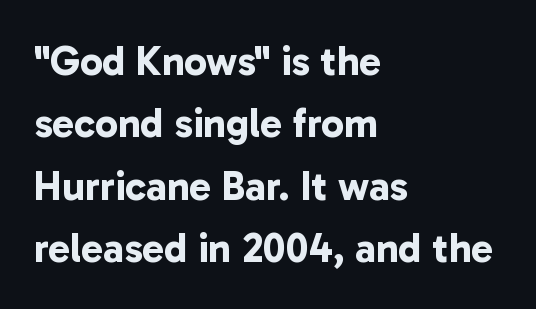
{"serif": "no", "bold": "yes", "weight": "bold", "width": "normal", "stroke_contrast": "low", "x_height": "medium", "monospaced": "no", "underline": "no", "align": "left", "line_spacing": "normal", "line_spacing_ratio": 1.52, "letter_spacing": "normal", "letter_spacing_em": 0.0, "glyph_px": 41}
